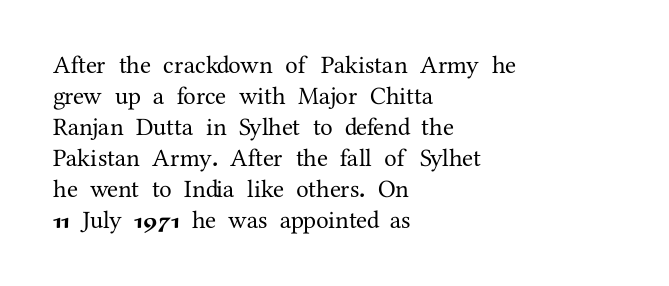
Q: Is the text italic (slanted)? A: No, it is upright.
Q: Is the text underlined? A: No.
Q: How is the paragraph aligned? A: Left-aligned.
Q: Is the spacing between letters normal or unusually wide? A: Normal.
